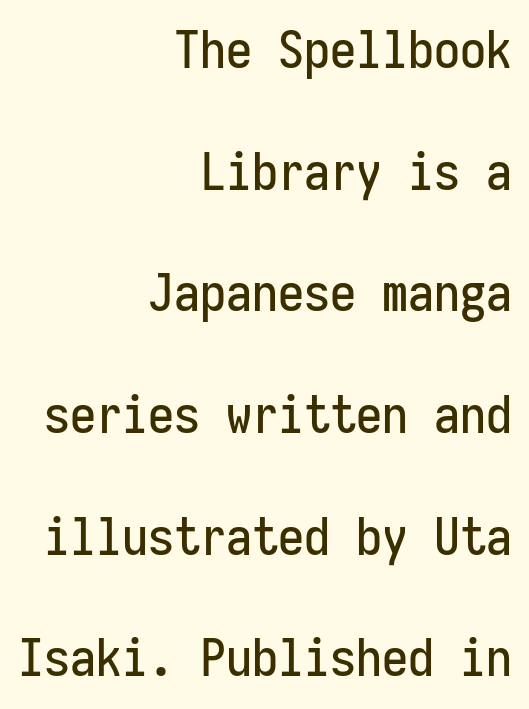
Grotesque or geometric, the face here clearly has no serifs. Characters follow at the spacing the type designer built in. One-word summary of the alignment: right. Honestly, there is no underline to notice here at all. Loosely led — the rows are spread out.
